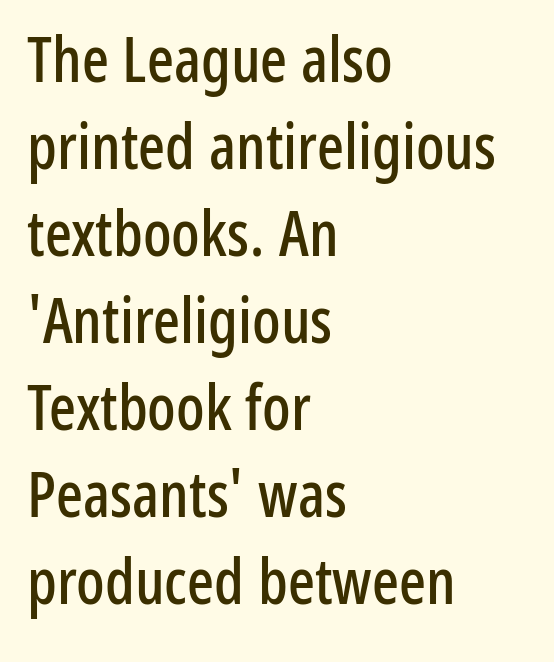
Q: Is the text italic (slanted)? A: No, it is upright.
Q: Is the typeface a serif or a sans-serif typeface? A: Sans-serif.
Q: Is the text underlined? A: No.
Q: How is the paragraph aligned? A: Left-aligned.
Q: Is the spacing between letters normal or unusually wide? A: Normal.
Q: Is the spacing between lines tight, normal or loose? A: Normal.
Q: Width (condensed, normal, or wide)? A: Condensed.
Q: Stroke contrast? A: Low.
Q: x-height? A: Medium.
Q: Monospaced? A: No.
